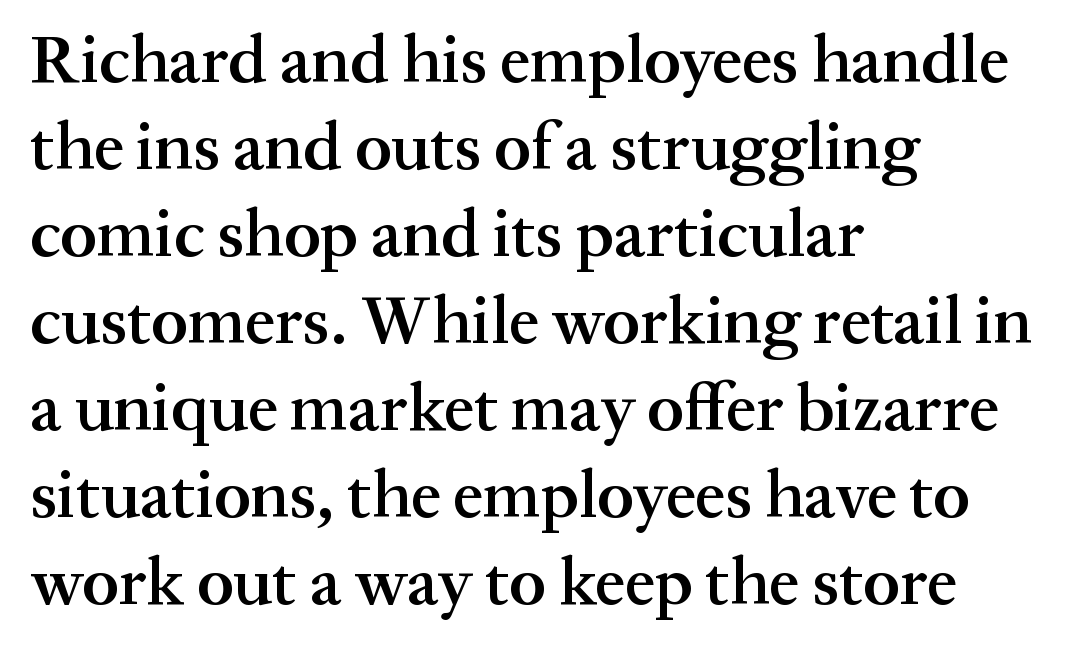
The image shows 68 px semibold serif type, upright; set left-aligned, normal line spacing (1.28x), normal letter spacing, not underlined; medium stroke contrast and a medium x-height.
